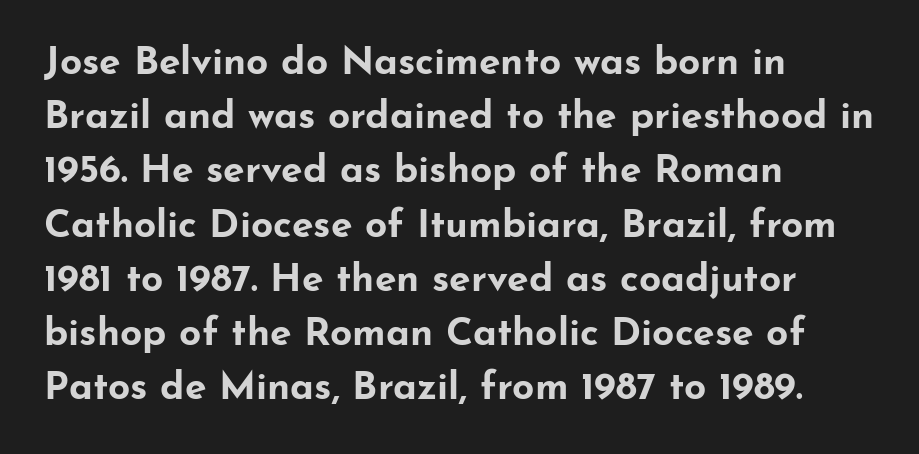
Q: Is the text bold? A: Yes.
Q: Is the text italic (slanted)? A: No, it is upright.
Q: Is the typeface a serif or a sans-serif typeface? A: Sans-serif.
Q: Is the text underlined? A: No.
Q: How is the paragraph aligned? A: Left-aligned.
Q: Is the spacing between letters normal or unusually wide? A: Normal.
Q: Is the spacing between lines tight, normal or loose? A: Normal.
Q: Width (condensed, normal, or wide)? A: Wide.
Q: Stroke contrast? A: Low.
Q: x-height? A: Small.
Q: Monospaced? A: No.
